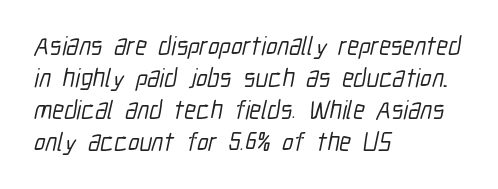
The image shows 26 px text type; set left-aligned, line spacing 1.23x, normal letter spacing, not underlined.
